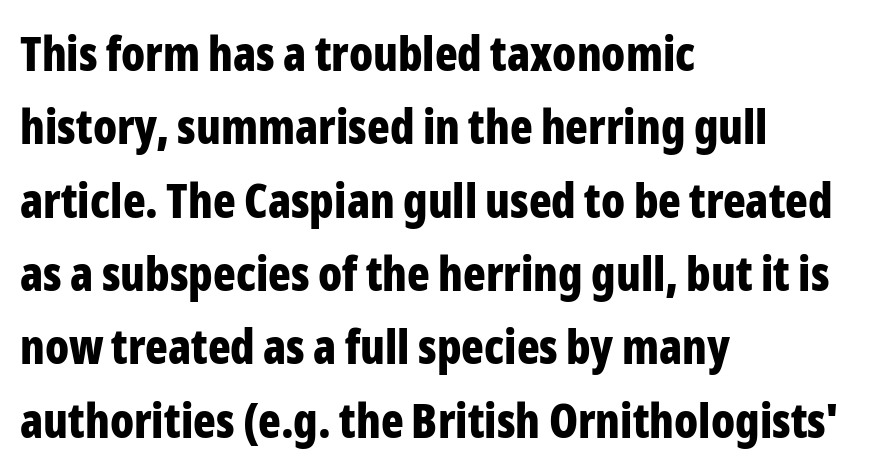
{"serif": "no", "italic": "no", "bold": "yes", "weight": "bold", "width": "condensed", "stroke_contrast": "low", "x_height": "medium", "monospaced": "no", "underline": "no", "align": "left", "line_spacing": "normal", "line_spacing_ratio": 1.56, "letter_spacing": "normal", "letter_spacing_em": 0.0, "glyph_px": 47}
